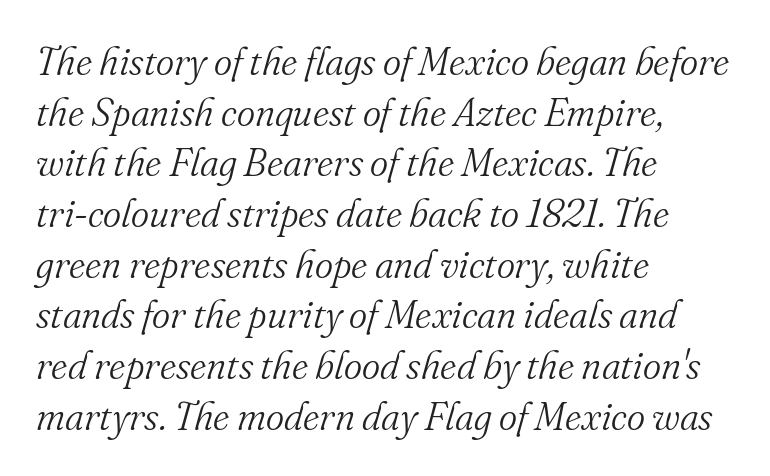
Q: Is the text bold? A: No.
Q: Is the text italic (slanted)? A: Yes, it leans right by about 16 degrees.
Q: Is the typeface a serif or a sans-serif typeface? A: Serif.
Q: Is the text underlined? A: No.
Q: How is the paragraph aligned? A: Left-aligned.
Q: Is the spacing between letters normal or unusually wide? A: Normal.
Q: Is the spacing between lines tight, normal or loose? A: Normal.
Q: Width (condensed, normal, or wide)? A: Normal.
Q: Stroke contrast? A: Medium.
Q: x-height? A: Small.
Q: Monospaced? A: No.
